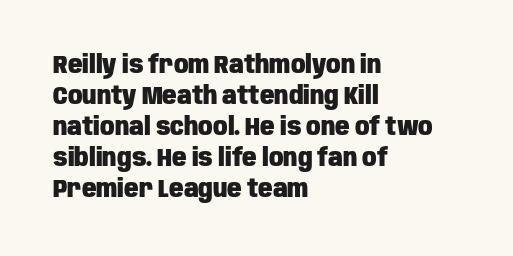
The image shows 24 px bold type, upright; set left-aligned, normal line spacing (1.29x), normal letter spacing, not underlined.
